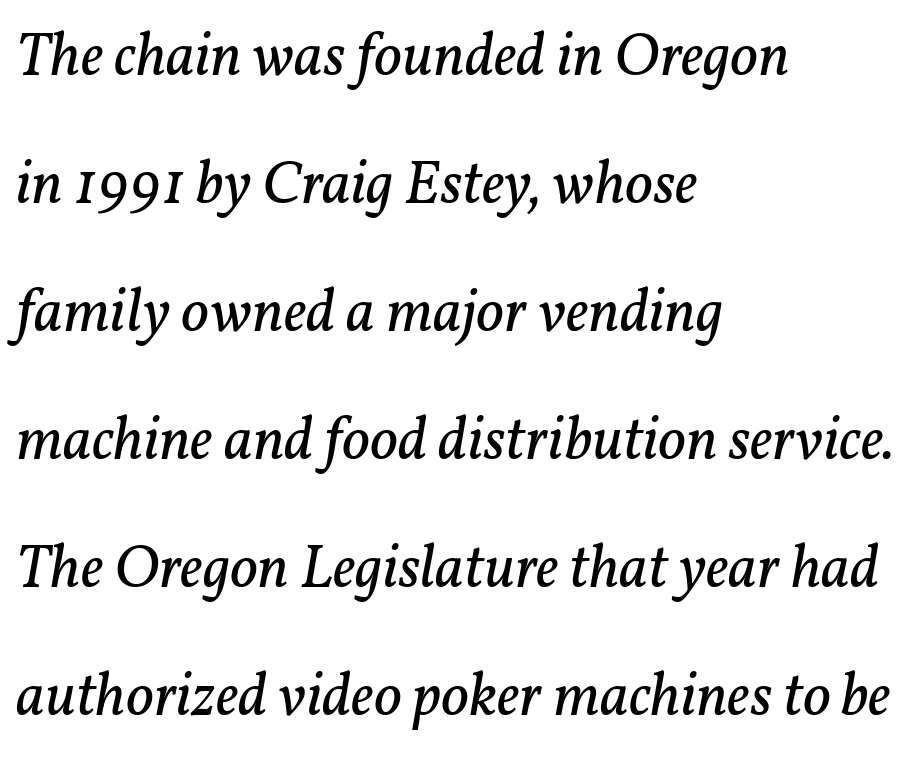
The image shows 61 px regular-weight serif type, italic (leaning right); set left-aligned, loose line spacing (2.1x), normal letter spacing, not underlined; low stroke contrast and a medium x-height.
